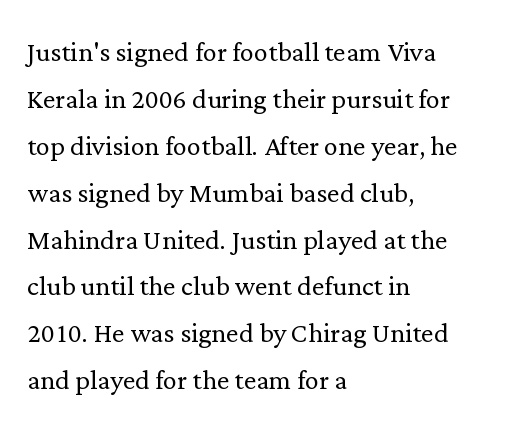
{"serif": "yes", "italic": "no", "bold": "no", "weight": "light", "width": "normal", "stroke_contrast": "low", "x_height": "medium", "monospaced": "no", "underline": "no", "align": "left", "line_spacing": "normal", "line_spacing_ratio": 1.34, "letter_spacing": "normal", "letter_spacing_em": 0.0, "glyph_px": 35}
